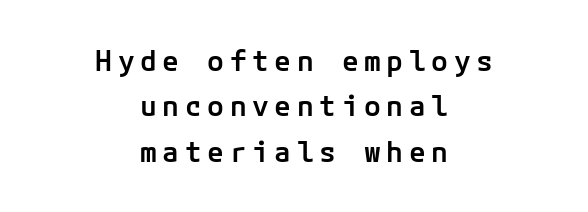
The image shows 28 px semibold sans-serif type, upright; set centered, normal line spacing (1.62x), unusually wide letter spacing (+0.2 em), not underlined; low stroke contrast and a medium x-height.
